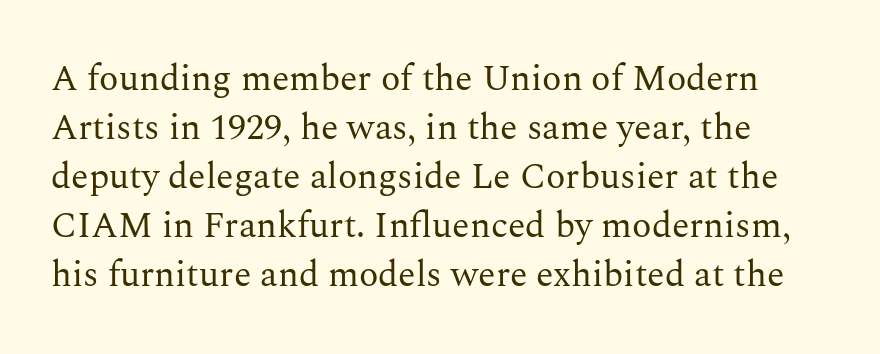
Q: Is the text bold? A: No.
Q: Is the text italic (slanted)? A: No, it is upright.
Q: Is the typeface a serif or a sans-serif typeface? A: Serif.
Q: Is the text underlined? A: No.
Q: Is the spacing between letters normal or unusually wide? A: Normal.
Q: Is the spacing between lines tight, normal or loose? A: Normal.
Q: Width (condensed, normal, or wide)? A: Normal.
Q: Stroke contrast? A: Medium.
Q: x-height? A: Medium.
Q: Monospaced? A: No.
